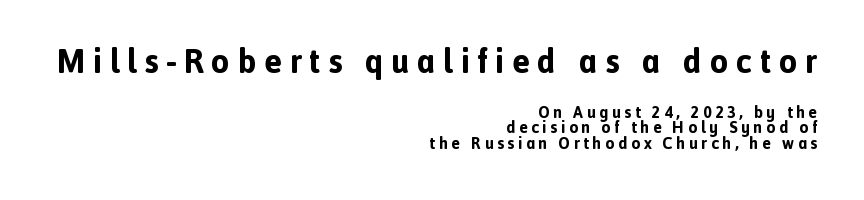
Q: Is the text bold? A: Yes.
Q: Is the text italic (slanted)? A: No, it is upright.
Q: Is the typeface a serif or a sans-serif typeface? A: Sans-serif.
Q: Is the text underlined? A: No.
Q: How is the paragraph aligned? A: Right-aligned.
Q: Is the spacing between letters normal or unusually wide? A: Unusually wide.
Q: Is the spacing between lines tight, normal or loose? A: Tight.
Q: Which block of text is set in a larger size, the first (top) or the second (bottom)? A: The first (top) one.
Q: Width (condensed, normal, or wide)? A: Normal.
Q: x-height? A: Medium.
Q: Monospaced? A: No.
